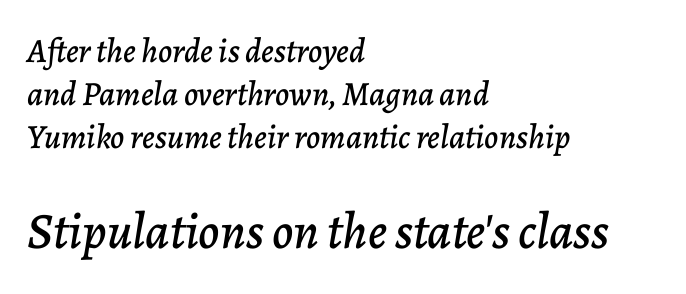
{"italic": "yes", "lean": "right", "slant_degrees": 7, "width": "normal", "stroke_contrast": "low", "x_height": "medium", "monospaced": "no", "underline": "no", "align": "left", "line_spacing": "normal", "line_spacing_ratio": 1.26, "letter_spacing": "normal", "letter_spacing_em": 0.0, "larger_block": "second", "size_ratio": 1.5, "glyph_px": 51}
